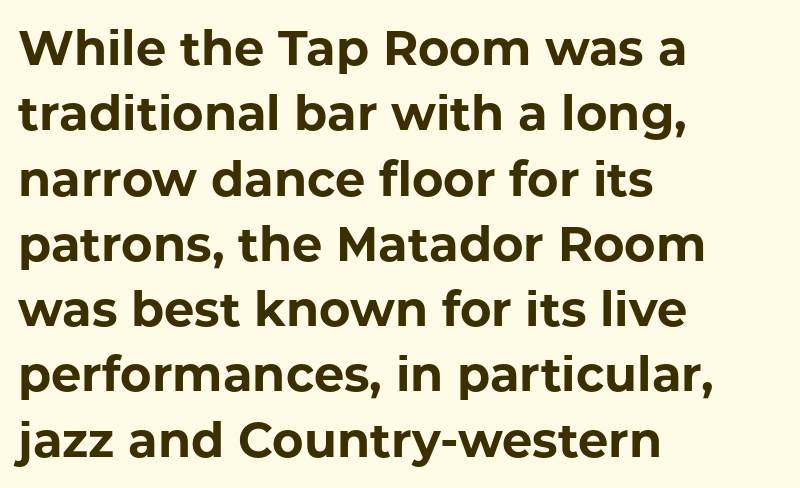
The image shows 48 px bold sans-serif type, upright; set left-aligned, normal line spacing (1.36x), normal letter spacing, not underlined; low stroke contrast and a medium x-height.
